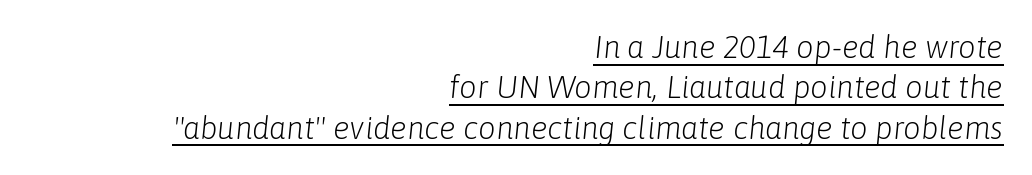
{"italic": "yes", "lean": "right", "slant_degrees": 6, "bold": "no", "weight": "light", "width": "normal", "stroke_contrast": "low", "x_height": "medium", "monospaced": "no", "underline": "yes", "align": "right", "line_spacing": "normal", "line_spacing_ratio": 1.3, "letter_spacing": "normal", "letter_spacing_em": 0.0, "glyph_px": 31}
